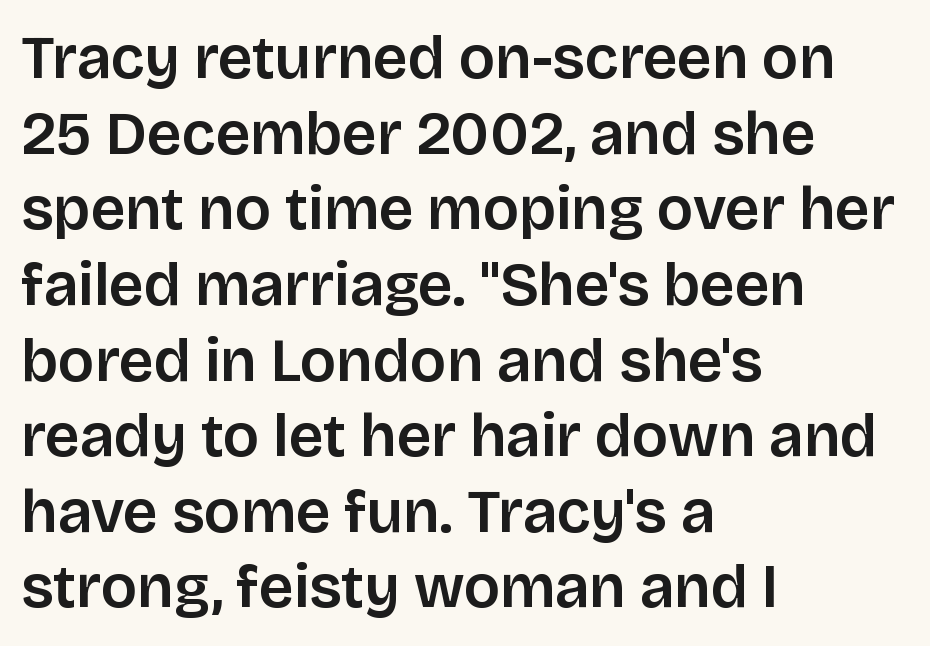
The image shows 61 px sans-serif type, upright; set left-aligned, line spacing 1.24x, normal letter spacing, not underlined; low stroke contrast and a large x-height.
